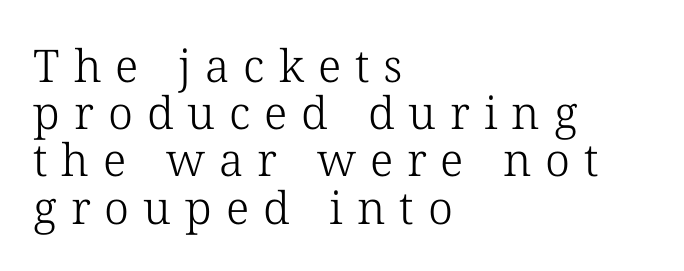
Q: Is the text bold? A: No.
Q: Is the text italic (slanted)? A: No, it is upright.
Q: Is the typeface a serif or a sans-serif typeface? A: Serif.
Q: Is the text underlined? A: No.
Q: How is the paragraph aligned? A: Left-aligned.
Q: Is the spacing between letters normal or unusually wide? A: Unusually wide.
Q: Is the spacing between lines tight, normal or loose? A: Tight.
Q: Width (condensed, normal, or wide)? A: Normal.
Q: Stroke contrast? A: Low.
Q: x-height? A: Medium.
Q: Monospaced? A: No.
